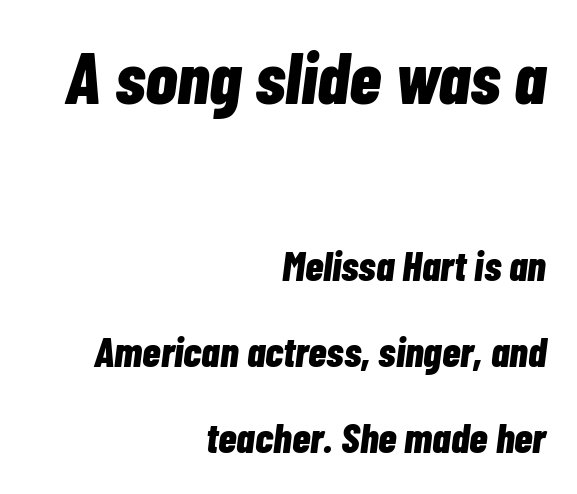
The rendering keeps characters at their native spacing. The first block has been scaled up relative to the second. This sample trades compactness for vertical openness between lines. Summary of weight: heavy, a full bold. Note the varied advance widths — an 'i' is clearly narrower than an 'm'. When letters slant like this, we call the style italic.
